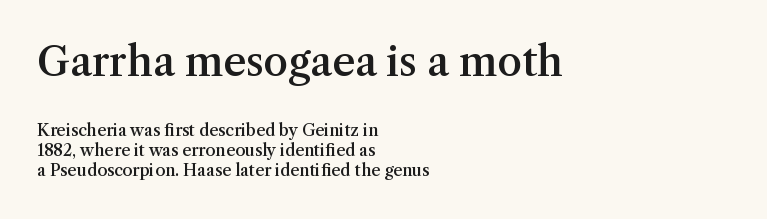
{"serif": "yes", "italic": "no", "bold": "semi", "weight": "semibold", "width": "normal", "stroke_contrast": "medium", "x_height": "medium", "monospaced": "no", "underline": "no", "align": "left", "line_spacing": "normal", "line_spacing_ratio": 1.27, "letter_spacing": "normal", "letter_spacing_em": 0.0, "larger_block": "first", "size_ratio": 2.5, "glyph_px": 40}
